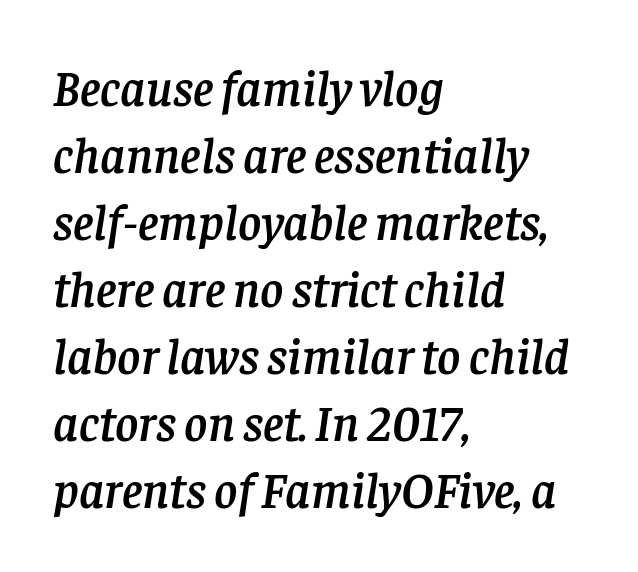
{"serif": "yes", "italic": "yes", "lean": "right", "slant_degrees": 8, "width": "normal", "stroke_contrast": "low", "x_height": "large", "monospaced": "no", "underline": "no", "align": "left", "line_spacing": "normal", "line_spacing_ratio": 1.34, "letter_spacing": "normal", "letter_spacing_em": 0.0, "glyph_px": 50}
